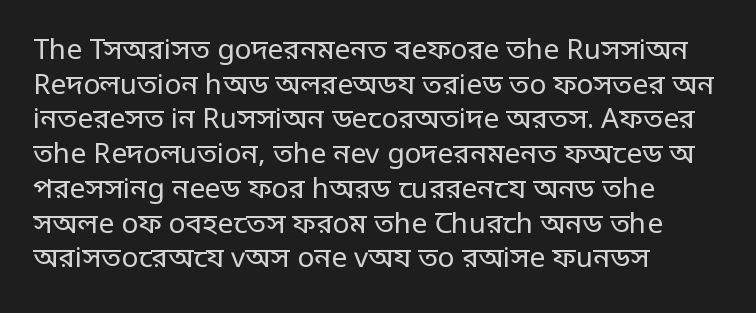
Q: Is the text bold? A: No.
Q: Is the text italic (slanted)? A: No, it is upright.
Q: Is the typeface a serif or a sans-serif typeface? A: Sans-serif.
Q: Is the text underlined? A: No.
Q: How is the paragraph aligned? A: Left-aligned.
Q: Is the spacing between letters normal or unusually wide? A: Normal.
Q: Width (condensed, normal, or wide)? A: Condensed.
Q: Stroke contrast? A: Low.
Q: Monospaced? A: No.
